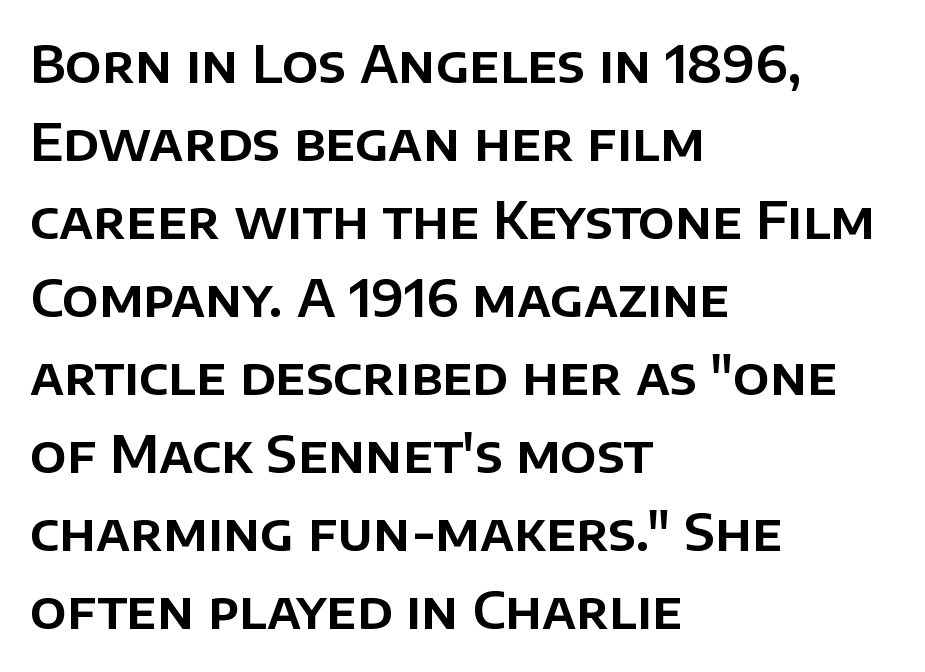
{"serif": "no", "italic": "no", "width": "normal", "stroke_contrast": "low", "x_height": "large", "monospaced": "no", "underline": "no", "align": "left", "line_spacing": "normal", "line_spacing_ratio": 1.53, "letter_spacing": "normal", "letter_spacing_em": 0.0, "glyph_px": 51}
